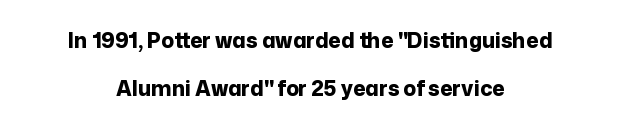
Q: Is the text bold? A: Yes.
Q: Is the text italic (slanted)? A: No, it is upright.
Q: Is the text underlined? A: No.
Q: How is the paragraph aligned? A: Centered.
Q: Is the spacing between letters normal or unusually wide? A: Normal.
Q: Is the spacing between lines tight, normal or loose? A: Loose.
